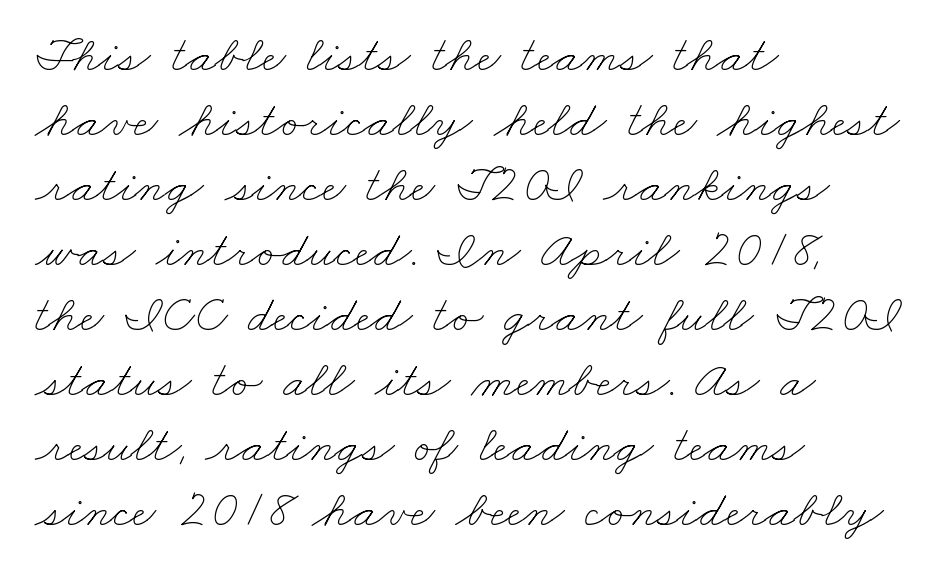
Q: Is the text bold? A: No.
Q: Is the text underlined? A: No.
Q: How is the paragraph aligned? A: Left-aligned.
Q: Is the spacing between letters normal or unusually wide? A: Normal.
Q: Is the spacing between lines tight, normal or loose? A: Normal.
Q: Width (condensed, normal, or wide)? A: Wide.
Q: Stroke contrast? A: Low.
Q: x-height? A: Small.
Q: Monospaced? A: No.
